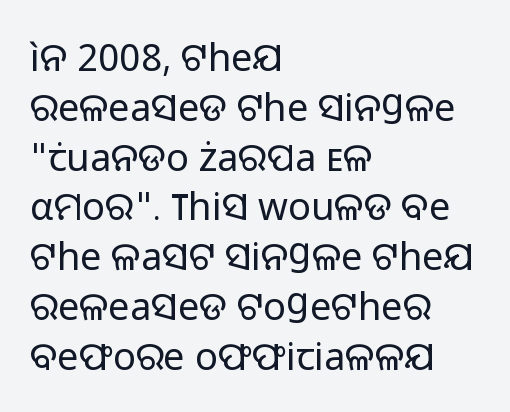
The image shows 38 px regular-weight sans-serif type, upright; set left-aligned, normal line spacing (1.31x), normal letter spacing, not underlined; low stroke contrast and a medium x-height.
